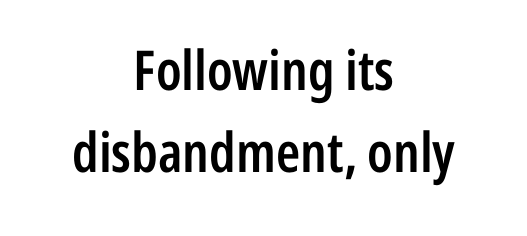
The image shows 55 px semibold, condensed sans-serif type, upright; set centered, normal line spacing (1.5x), normal letter spacing, not underlined; low stroke contrast and a medium x-height.
